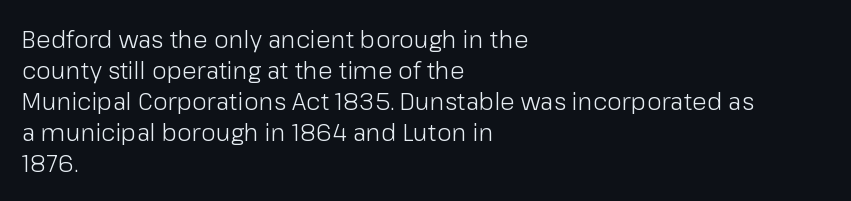
The image shows 24 px text type, upright; set left-aligned, normal line spacing (1.29x), normal letter spacing, not underlined.
